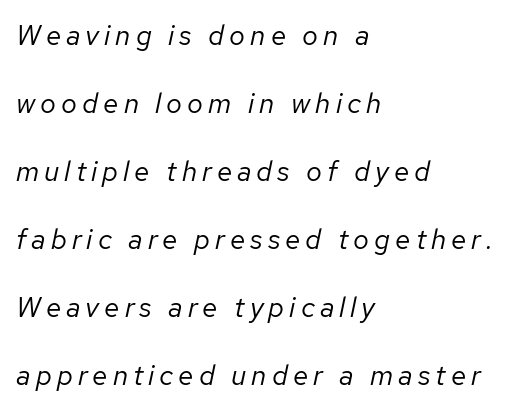
The image shows 28 px regular-weight type, italic (leaning right); set left-aligned, loose line spacing (2.43x), not underlined; low stroke contrast and a medium x-height.
